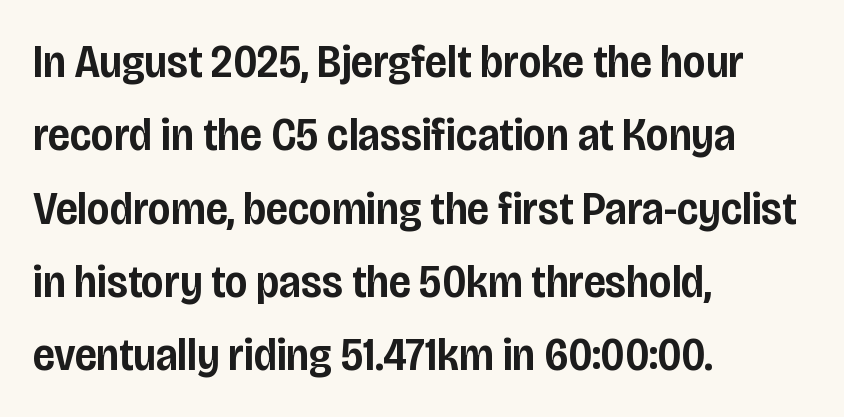
Q: Is the text bold? A: Semi-bold.
Q: Is the text italic (slanted)? A: No, it is upright.
Q: Is the typeface a serif or a sans-serif typeface? A: Sans-serif.
Q: Is the text underlined? A: No.
Q: How is the paragraph aligned? A: Left-aligned.
Q: Is the spacing between letters normal or unusually wide? A: Normal.
Q: Is the spacing between lines tight, normal or loose? A: Normal.
Q: Width (condensed, normal, or wide)? A: Condensed.
Q: Stroke contrast? A: Low.
Q: x-height? A: Large.
Q: Monospaced? A: No.
